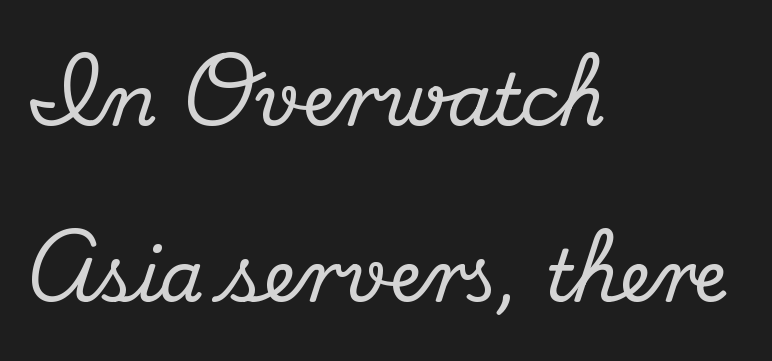
Q: Is the text italic (slanted)? A: Yes.
Q: Is the typeface a serif or a sans-serif typeface? A: Serif.
Q: Is the text underlined? A: No.
Q: How is the paragraph aligned? A: Left-aligned.
Q: Is the spacing between letters normal or unusually wide? A: Normal.
Q: Is the spacing between lines tight, normal or loose? A: Loose.
Q: Width (condensed, normal, or wide)? A: Normal.
Q: Stroke contrast? A: Medium.
Q: x-height? A: Small.
Q: Monospaced? A: No.
